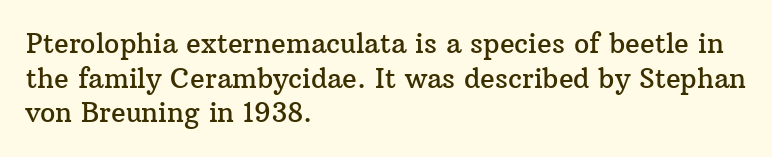
Q: Is the text italic (slanted)? A: No, it is upright.
Q: Is the text underlined? A: No.
Q: How is the paragraph aligned? A: Left-aligned.
Q: Is the spacing between letters normal or unusually wide? A: Normal.
Q: Is the spacing between lines tight, normal or loose? A: Normal.
